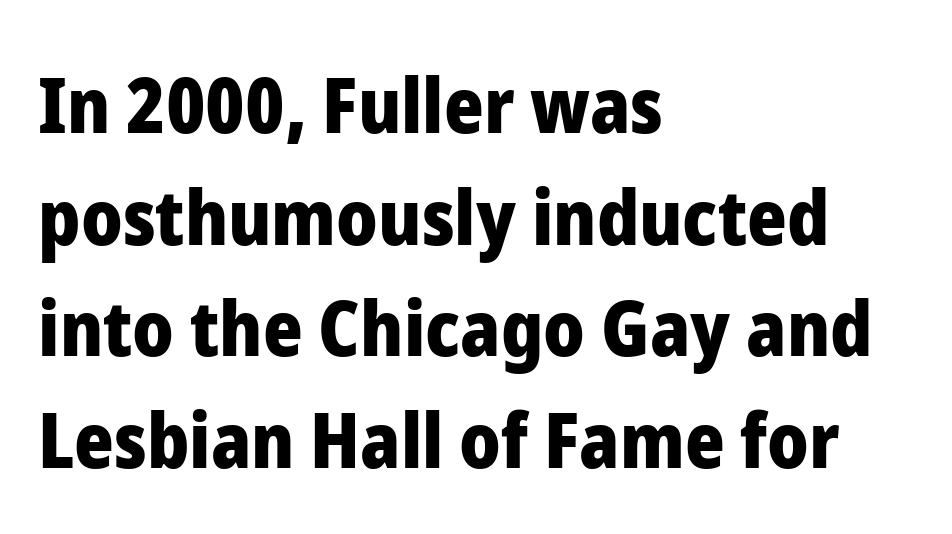
Plain, unruled lines of type. Which margin do the lines hug? The left one — the right edge is uneven. Regular leading. These lines keep a tight, regular rhythm from letter to letter. Are there feet on the stems? There aren't — it's a sans. Typographic density is high because the face is bold.
